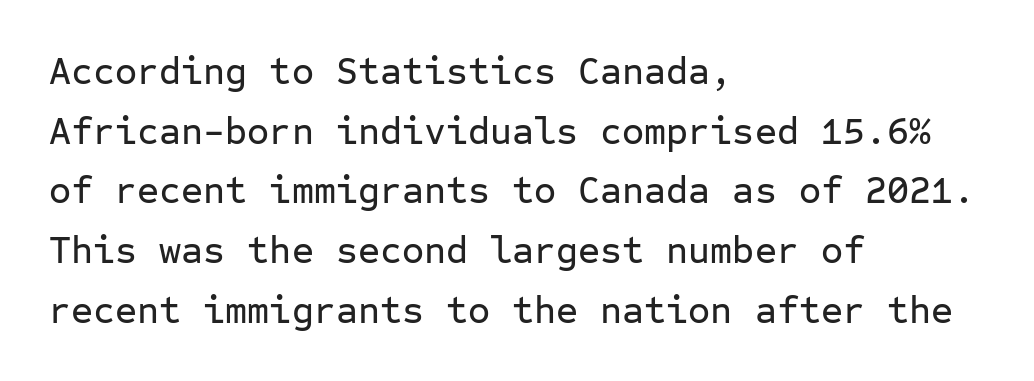
Q: Is the text italic (slanted)? A: No, it is upright.
Q: Is the typeface a serif or a sans-serif typeface? A: Sans-serif.
Q: Is the text underlined? A: No.
Q: How is the paragraph aligned? A: Left-aligned.
Q: Is the spacing between letters normal or unusually wide? A: Normal.
Q: Is the spacing between lines tight, normal or loose? A: Normal.
Q: Width (condensed, normal, or wide)? A: Normal.
Q: Stroke contrast? A: Low.
Q: x-height? A: Medium.
Q: Monospaced? A: Yes.
